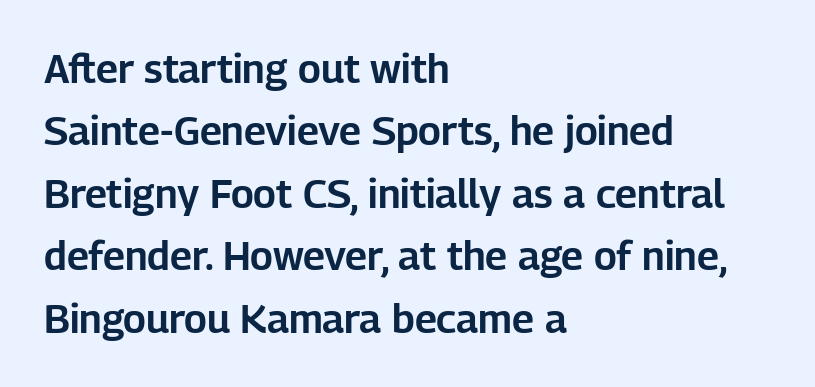
Q: Is the text italic (slanted)? A: No, it is upright.
Q: Is the typeface a serif or a sans-serif typeface? A: Sans-serif.
Q: Is the text underlined? A: No.
Q: How is the paragraph aligned? A: Left-aligned.
Q: Is the spacing between letters normal or unusually wide? A: Normal.
Q: Is the spacing between lines tight, normal or loose? A: Normal.
Q: Width (condensed, normal, or wide)? A: Normal.
Q: Stroke contrast? A: Low.
Q: x-height? A: Medium.
Q: Monospaced? A: No.
